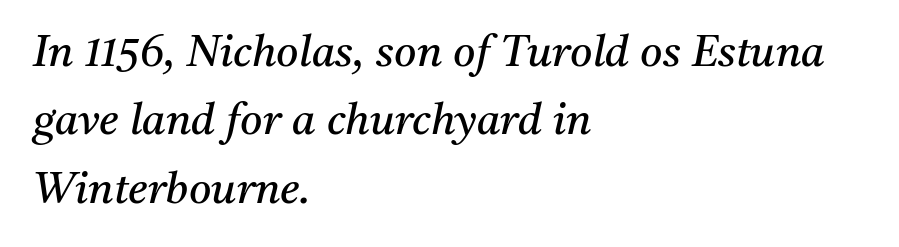
Is the type heavy? It reads as light-to-regular instead. Whoever set this chose a conventional vertical rhythm. Has an underline been added? It has not. This sample uses an oblique cut, with every glyph tilted off the vertical. The letters advance in unequal steps, a hallmark of proportional type. I'd call this a serif setting — the letters wear small feet.
